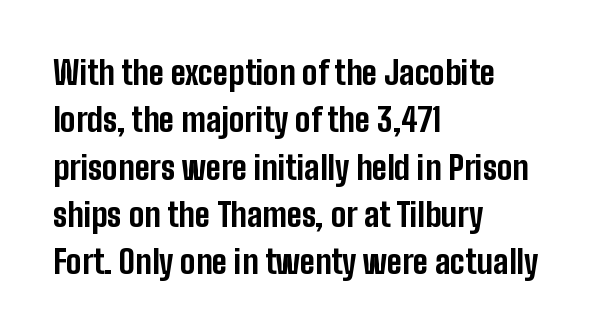
Nope, no serifs anywhere on these letters. This is roman type, the default non-slanted kind. Does the leading feel generous? No, just average. Heft: maximum for text — a bold. Observe the ordinary spacing: letters are neighbours, not strangers.
